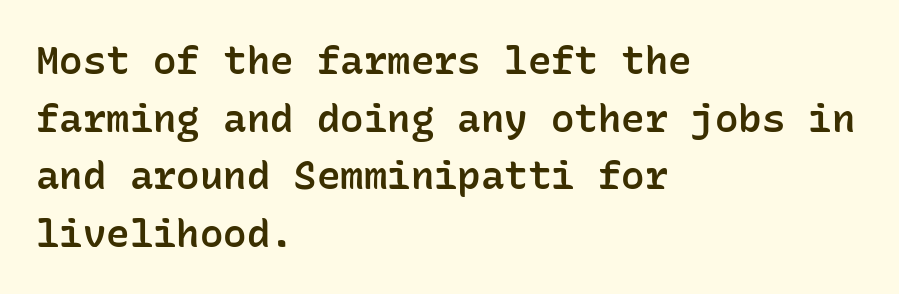
{"serif": "no", "italic": "no", "bold": "semi", "weight": "semibold", "width": "normal", "stroke_contrast": "low", "x_height": "medium", "monospaced": "yes", "underline": "no", "align": "left", "line_spacing": "normal", "line_spacing_ratio": 1.48, "letter_spacing": "normal", "letter_spacing_em": 0.0, "glyph_px": 39}
